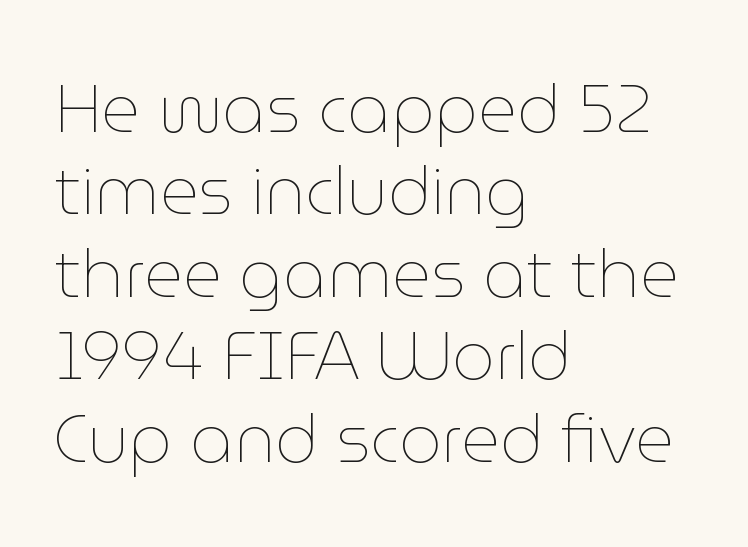
{"italic": "no", "bold": "no", "weight": "thin", "width": "normal", "stroke_contrast": "low", "x_height": "medium", "monospaced": "no", "underline": "no", "align": "left", "line_spacing_ratio": 1.23, "letter_spacing": "normal", "letter_spacing_em": 0.0, "glyph_px": 67}
